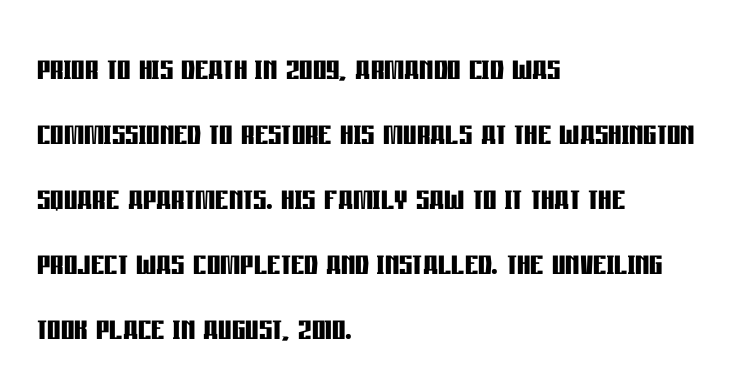
The image shows 42 px semibold, condensed sans-serif type, upright; set left-aligned, normal line spacing (1.55x), normal letter spacing, not underlined; low stroke contrast and a large x-height.
